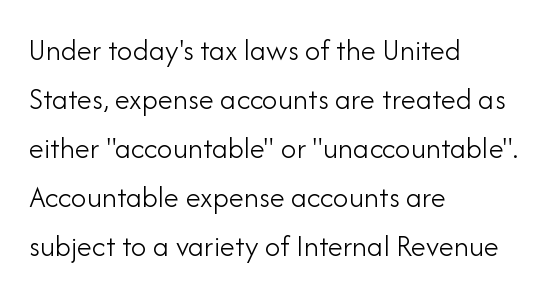
{"serif": "no", "italic": "no", "bold": "no", "weight": "light", "width": "normal", "stroke_contrast": "low", "x_height": "small", "monospaced": "no", "underline": "no", "align": "left", "line_spacing": "normal", "line_spacing_ratio": 1.58, "letter_spacing": "normal", "letter_spacing_em": 0.0, "glyph_px": 31}
